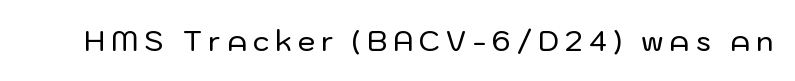
Tracking value appears strongly positive — letters spread wide. The axis of the letterforms is exactly vertical. Each row of text sits above clean, open space. Type style note: lacks serifs. The letters advance in unequal steps, a hallmark of proportional type.
